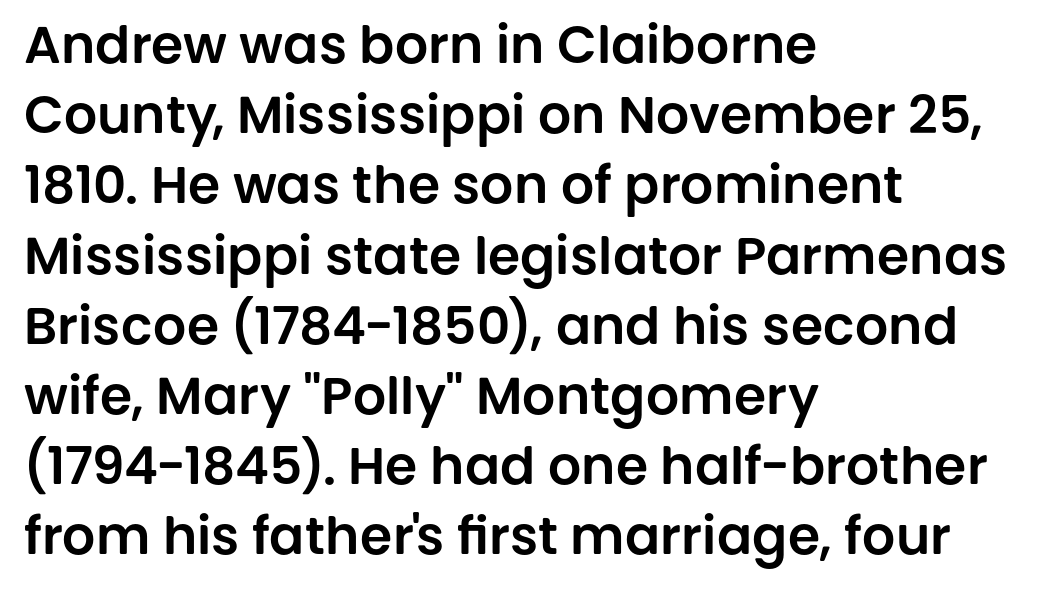
The specimen reads as upright at a glance. The type family on display is of the sans-serif kind. In terms of letterspacing, this is plain default setting. Quick note: interline space is typical. Teacher's note: observe the even left margin — that is flush-left alignment.
